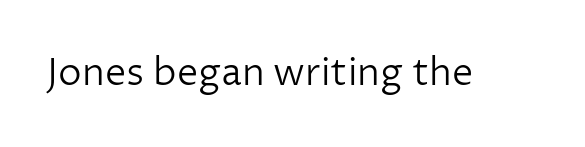
Heft: none added — not bold. Spacing between characters is what you'd get straight out of the box. In terms of letterform style, serifs are entirely absent. Bare-footed words on every line. The rendering uses natural spacing where letterforms have individual widths.
